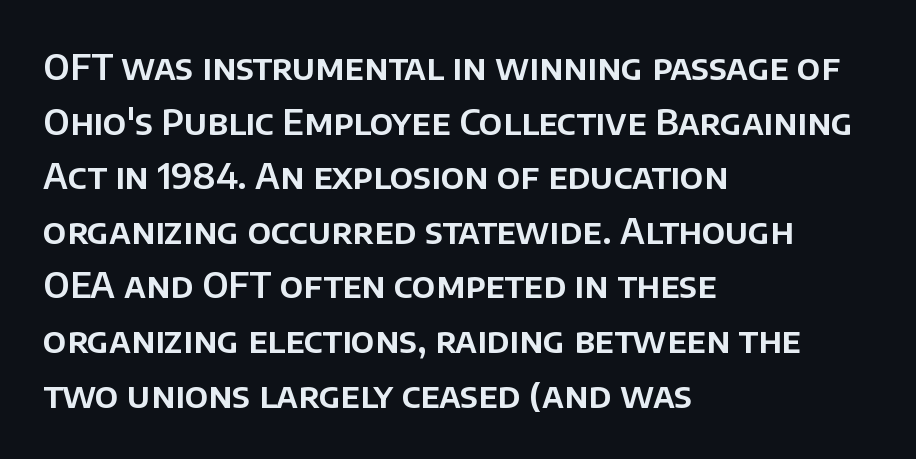
The image shows 35 px sans-serif type, upright; set left-aligned, normal line spacing (1.56x), normal letter spacing, not underlined; low stroke contrast and a large x-height.
